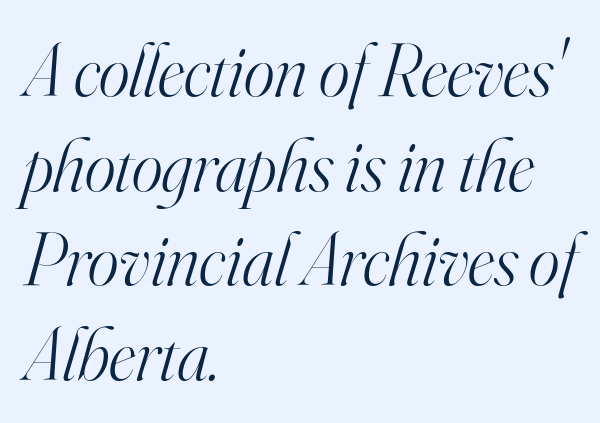
Does the lettering tilt? It does — this is italic. One glance says typical: line gaps are just what's usual. No chunkiness to these letters — they're not bold. The passage shown is typed in a proportional face where columns would drift. Each row of text sits above clean, open space. The lines in this sample share a left origin and differ only in where they stop.
